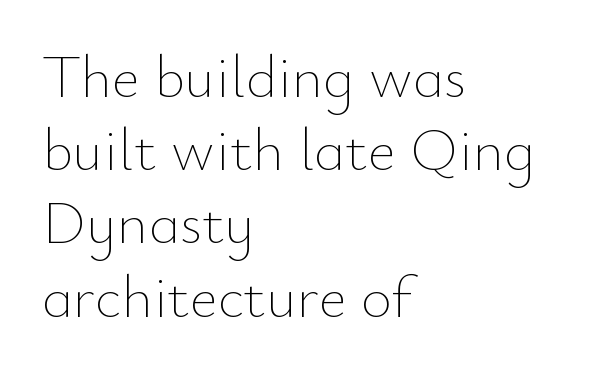
The ragged edge is on the right, which tells us the setting is flush left. What stands out about the letter spacing? Nothing — it is the standard amount. You could not count columns in this text — the font is proportionally spaced. Posture: straight, roman, zero tilt. No heavy texture on the line: the type isn't bold. Has an underline been added? It has not.
